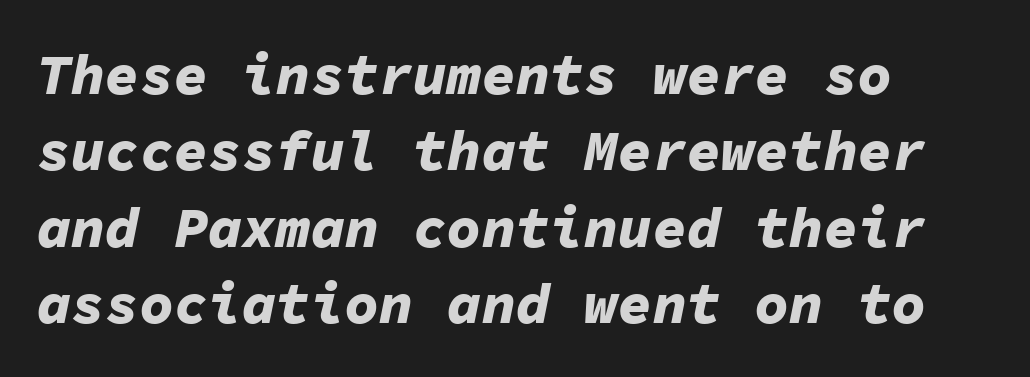
The image shows 57 px bold type, italic (leaning right), monospaced; set left-aligned, normal line spacing (1.34x), normal letter spacing, not underlined; low stroke contrast and a medium x-height.
